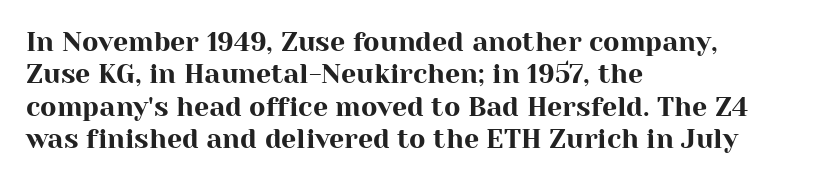
The image shows 27 px text type, upright; set left-aligned, line spacing 1.2x, normal letter spacing, not underlined.
